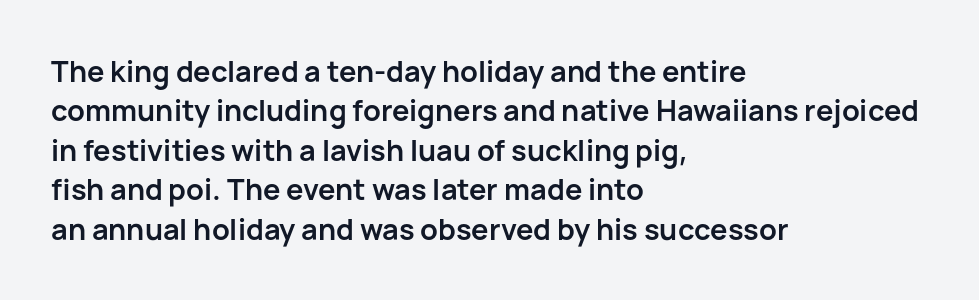
Q: Is the text bold? A: Yes.
Q: Is the text italic (slanted)? A: No, it is upright.
Q: Is the typeface a serif or a sans-serif typeface? A: Sans-serif.
Q: Is the text underlined? A: No.
Q: How is the paragraph aligned? A: Left-aligned.
Q: Is the spacing between letters normal or unusually wide? A: Normal.
Q: Is the spacing between lines tight, normal or loose? A: Normal.
Q: Width (condensed, normal, or wide)? A: Normal.
Q: Stroke contrast? A: Low.
Q: x-height? A: Medium.
Q: Monospaced? A: No.
